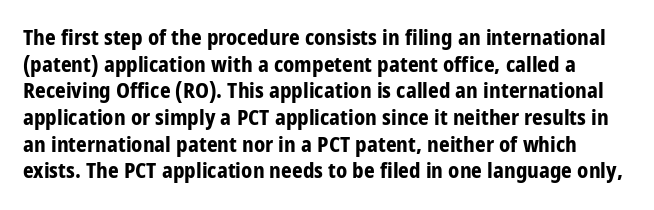
Q: Is the text bold? A: Yes.
Q: Is the text italic (slanted)? A: No, it is upright.
Q: Is the text underlined? A: No.
Q: Is the spacing between letters normal or unusually wide? A: Normal.
Q: Is the spacing between lines tight, normal or loose? A: Normal.
